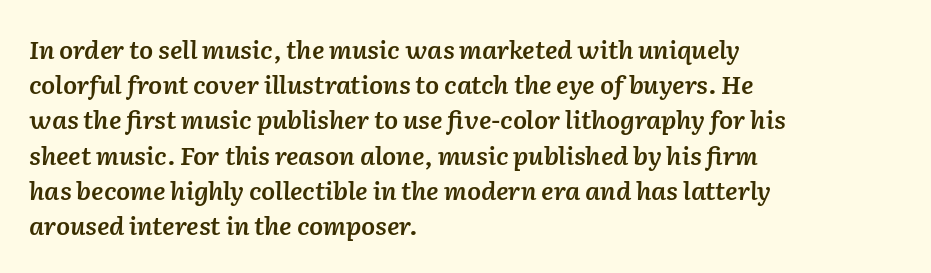
{"italic": "yes", "lean": "right", "slant_degrees": 2, "bold": "semi", "underline": "no", "align": "left", "line_spacing": "normal", "line_spacing_ratio": 1.41, "letter_spacing": "normal", "letter_spacing_em": 0.0, "glyph_px": 25}
